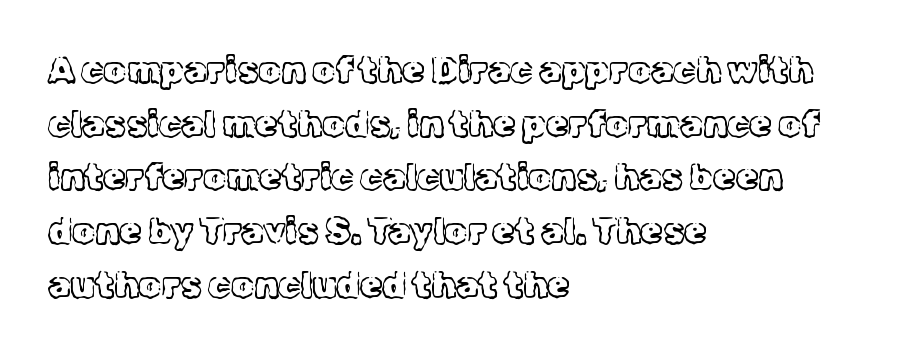
Q: Is the text bold? A: No.
Q: Is the text italic (slanted)? A: No, it is upright.
Q: Is the typeface a serif or a sans-serif typeface? A: Serif.
Q: Is the text underlined? A: No.
Q: How is the paragraph aligned? A: Left-aligned.
Q: Is the spacing between letters normal or unusually wide? A: Normal.
Q: Is the spacing between lines tight, normal or loose? A: Normal.
Q: Width (condensed, normal, or wide)? A: Normal.
Q: x-height? A: Medium.
Q: Monospaced? A: No.
